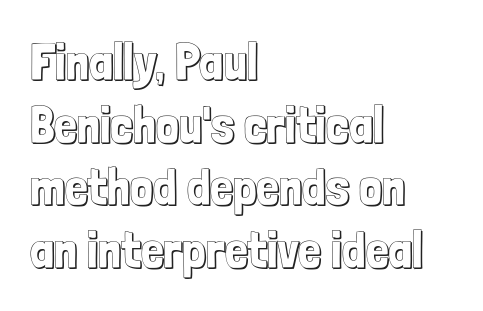
Notice how the stems are strictly vertical — no italics here. The passage shown is typed in a proportional face where columns would drift. The gap between lines stays unmarked. Glyph-to-glyph distance matches everyday printed text. A student would call this left alignment; a typographer would say flush left, rag right.
